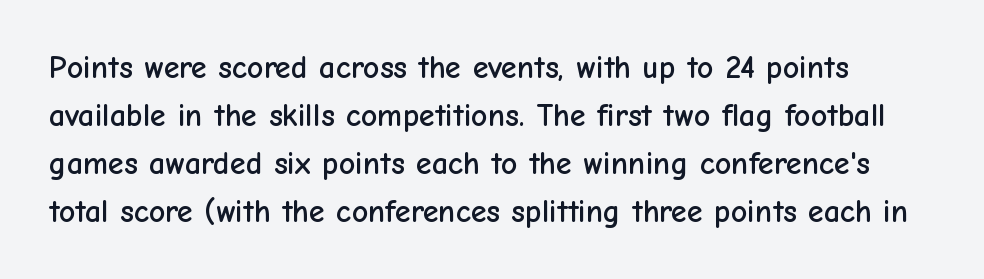
Nobody touched the tracking dial on this one. Only glyphs here, with clear space below each row. The letters advance in unequal steps, a hallmark of proportional type. Style check: upright. Notice how descenders clear the ascenders below comfortably — that's standard leading. The characters display no serif detailing; their extremities are plain.
